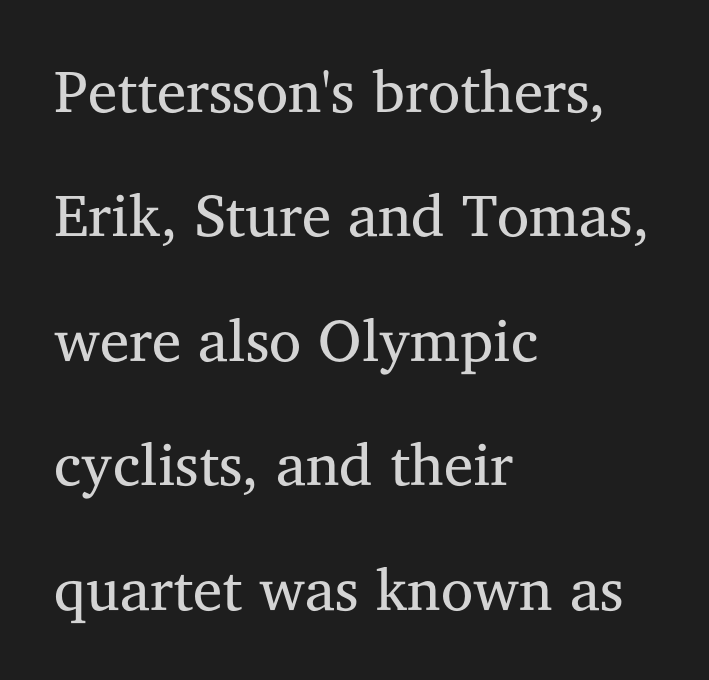
The image shows 59 px regular-weight serif type, upright; set left-aligned, loose line spacing (2.11x), normal letter spacing, not underlined; medium stroke contrast and a medium x-height.
